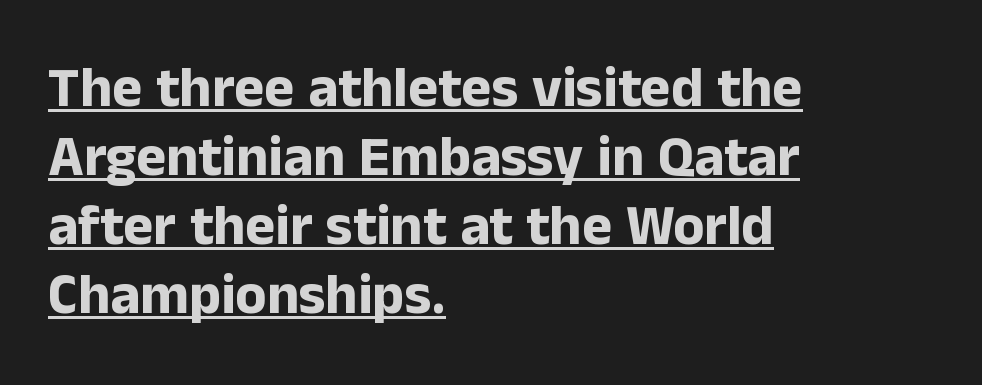
These lines are rendered in a variable-pitch font. These characters rest on top of a visible drawn line. The gaps between neighbouring characters are ordinary and unremarkable. Nope, not italic — everything's standing straight.
